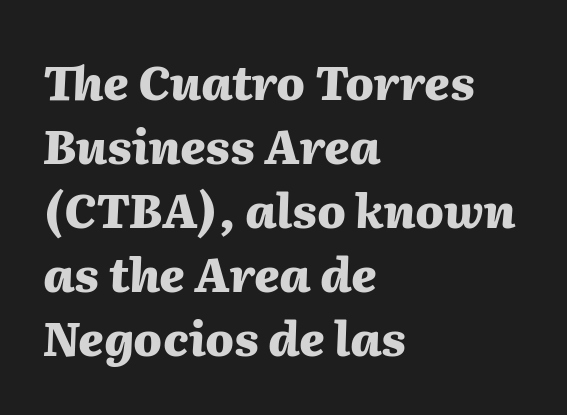
{"italic": "yes", "lean": "right", "slant_degrees": 2, "bold": "yes", "weight": "heavy", "width": "normal", "stroke_contrast": "medium", "x_height": "medium", "monospaced": "no", "underline": "no", "align": "left", "line_spacing": "normal", "line_spacing_ratio": 1.36, "letter_spacing": "normal", "letter_spacing_em": 0.0, "glyph_px": 47}
